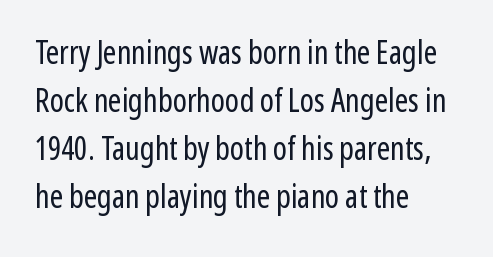
The image shows 32 px regular-weight, condensed sans-serif type, upright; set left-aligned, normal line spacing (1.5x), normal letter spacing, not underlined; low stroke contrast and a medium x-height.
